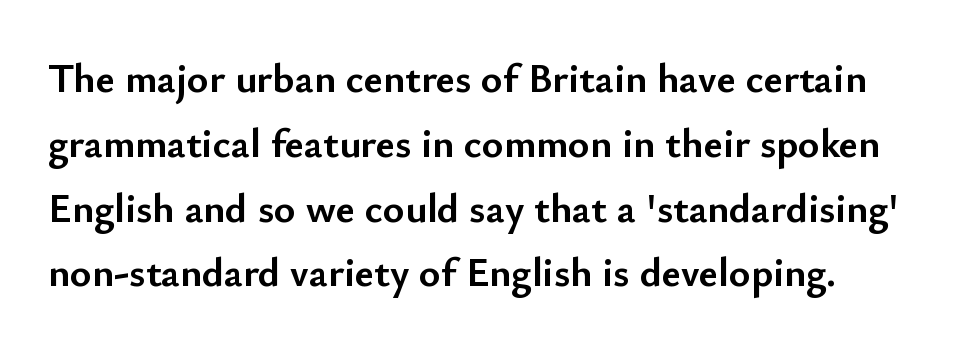
Are there feet on the stems? There aren't — it's a sans. The area under the type is left untouched. Leftover space on each line is placed entirely after the last word. Italic: no, the glyphs are upright roman. The typesetting leans heavy: a genuine bold.
